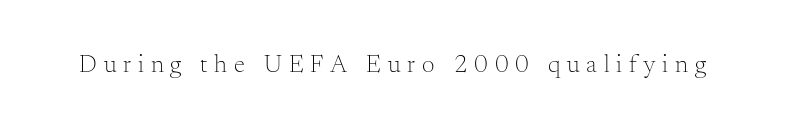
The image shows 25 px text type, upright; set unusually wide letter spacing (+0.27 em), not underlined.
